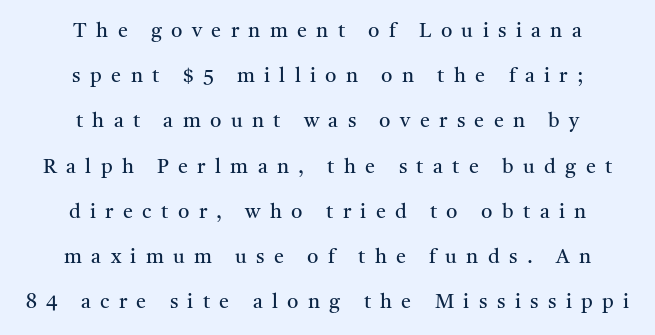
{"italic": "no", "bold": "no", "underline": "no", "align": "center", "line_spacing": "loose", "line_spacing_ratio": 2.26, "letter_spacing": "wide", "letter_spacing_em": 0.47, "glyph_px": 20}
